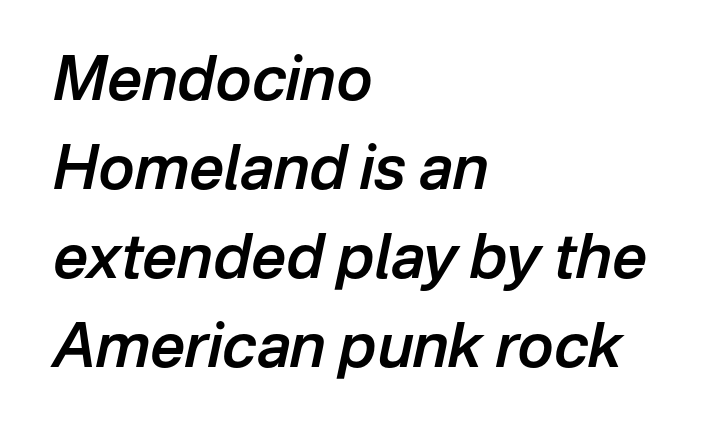
{"italic": "yes", "lean": "right", "slant_degrees": 12, "bold": "semi", "weight": "semibold", "width": "normal", "stroke_contrast": "low", "x_height": "medium", "monospaced": "no", "underline": "no", "align": "left", "line_spacing": "normal", "line_spacing_ratio": 1.46, "letter_spacing": "normal", "letter_spacing_em": 0.0, "glyph_px": 61}
